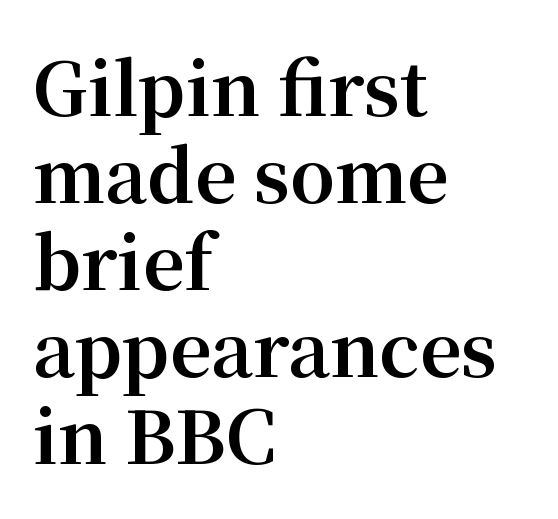
Observe the ordinary spacing: letters are neighbours, not strangers. Emphasis by weight is at full strength: bold. Designer's note — italics off, roman on. The lines in this sample share a left origin and differ only in where they stop.
